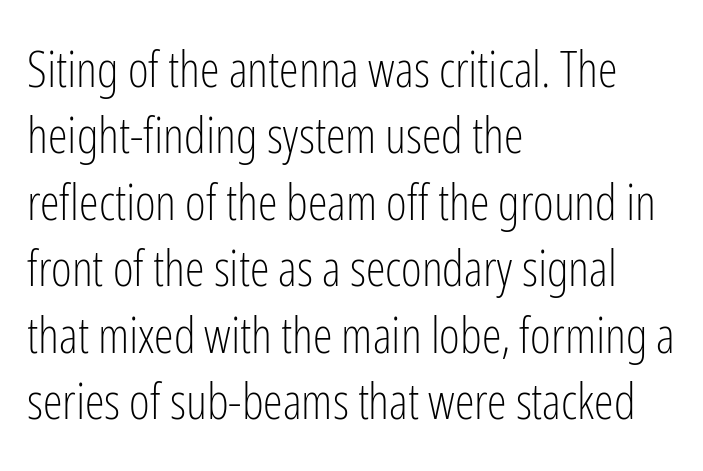
The weight would be labelled regular, book, light, or lighter still. It's the straight-up-and-down kind of type. Each line starts at the same left margin while the right side varies. Note the varied advance widths — an 'i' is clearly narrower than an 'm'. A normal amount of white space separates one row of letters from the next. These lines keep a tight, regular rhythm from letter to letter.
